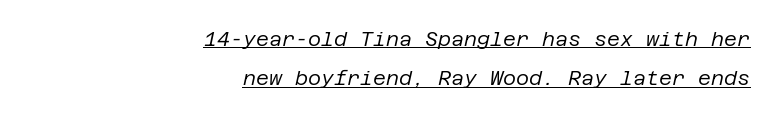
Letter spacing: default. No extra ink here — the face is not bold. Somebody hit Ctrl+U on this one — the words are underlined. Rows of type keep a wide berth in the vertical direction. The paragraph has a hard right edge and a soft left edge.
